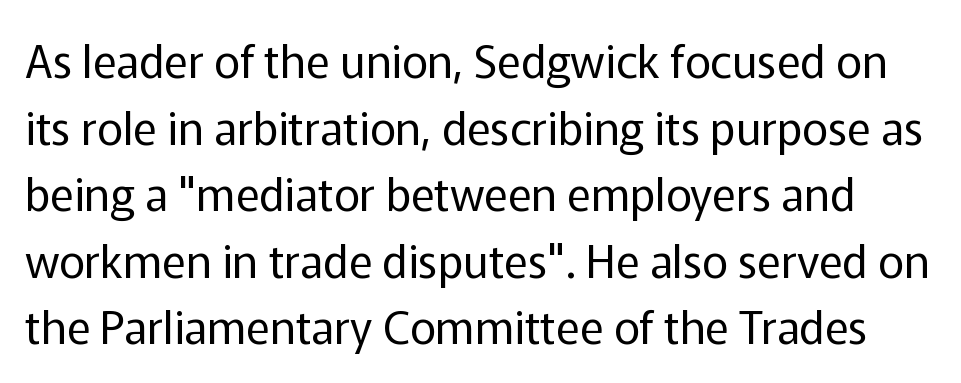
{"serif": "no", "italic": "no", "bold": "no", "weight": "regular", "width": "normal", "stroke_contrast": "low", "x_height": "medium", "monospaced": "no", "underline": "no", "line_spacing": "normal", "line_spacing_ratio": 1.48, "letter_spacing": "normal", "letter_spacing_em": 0.0, "glyph_px": 45}
